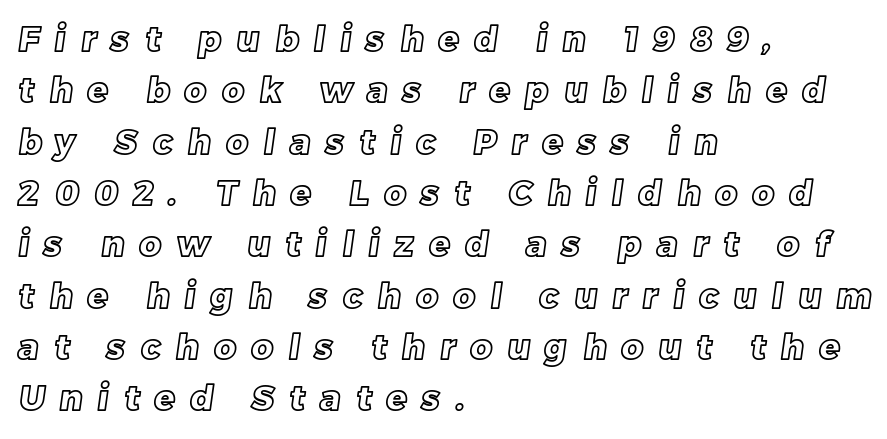
These lines are rendered in a variable-pitch font. Tracking here is generous; glyphs stand well apart from one another. Only glyphs here, with clear space below each row. A classic flush-left, rag-right setting is used for this passage. Summary of vertical rhythm: regular, with standard interline spacing.
